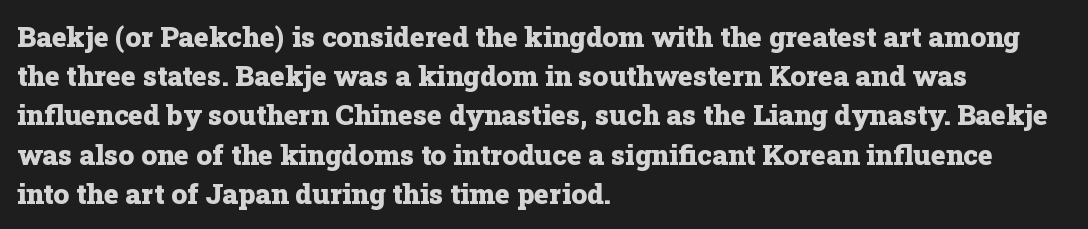
{"serif": "yes", "italic": "no", "bold": "yes", "weight": "heavy", "width": "normal", "stroke_contrast": "low", "x_height": "medium", "monospaced": "no", "underline": "no", "align": "left", "line_spacing": "normal", "line_spacing_ratio": 1.4, "letter_spacing": "normal", "letter_spacing_em": 0.0, "glyph_px": 28}
